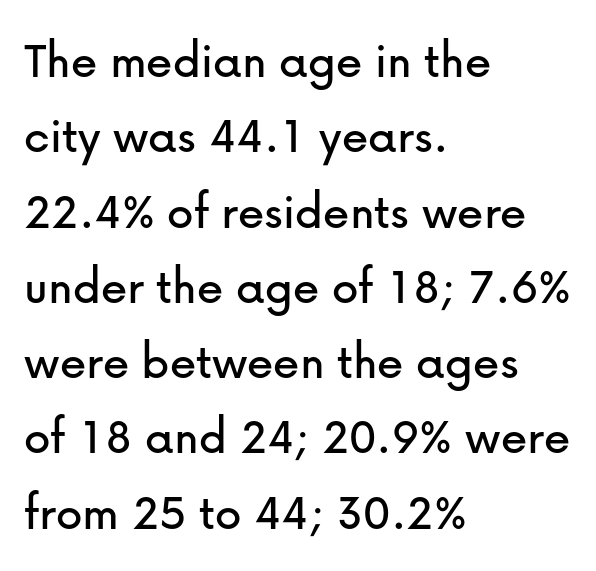
Q: Is the text italic (slanted)? A: No, it is upright.
Q: Is the typeface a serif or a sans-serif typeface? A: Sans-serif.
Q: Is the text underlined? A: No.
Q: How is the paragraph aligned? A: Left-aligned.
Q: Is the spacing between letters normal or unusually wide? A: Normal.
Q: Is the spacing between lines tight, normal or loose? A: Normal.
Q: Width (condensed, normal, or wide)? A: Normal.
Q: Stroke contrast? A: Low.
Q: x-height? A: Medium.
Q: Monospaced? A: No.
